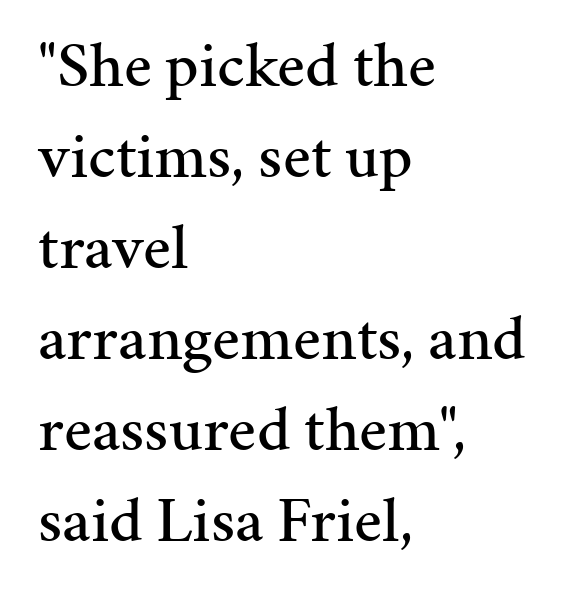
Each line starts at the same left margin while the right side varies. A typesetter would call this zero additional tracking. The rendering uses a moderate line-height, typical for paragraphs. What kind of face is this? One with serifs. Beneath every word, the page is bare.
